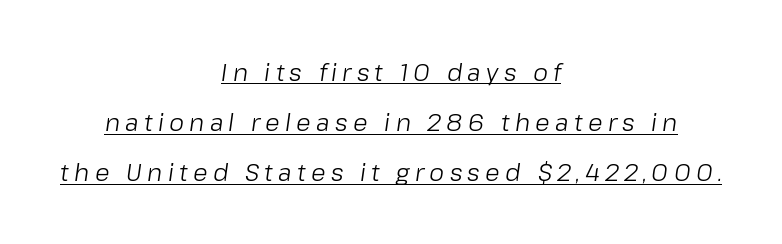
Q: Is the text bold? A: No.
Q: Is the text italic (slanted)? A: Yes, it leans right by about 8 degrees.
Q: Is the text underlined? A: Yes.
Q: How is the paragraph aligned? A: Centered.
Q: Is the spacing between letters normal or unusually wide? A: Unusually wide.
Q: Is the spacing between lines tight, normal or loose? A: Loose.
